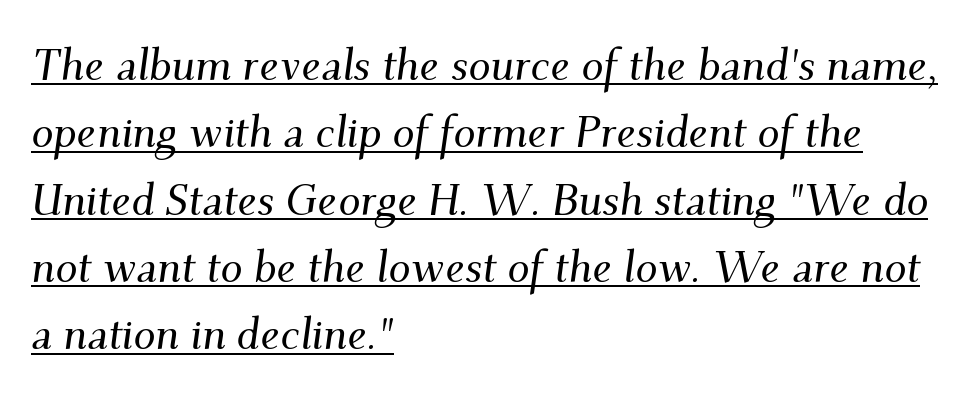
Q: Is the text italic (slanted)? A: Yes, it leans right by about 9 degrees.
Q: Is the typeface a serif or a sans-serif typeface? A: Serif.
Q: Is the text underlined? A: Yes.
Q: How is the paragraph aligned? A: Left-aligned.
Q: Is the spacing between letters normal or unusually wide? A: Normal.
Q: Is the spacing between lines tight, normal or loose? A: Normal.
Q: Width (condensed, normal, or wide)? A: Normal.
Q: Stroke contrast? A: Medium.
Q: x-height? A: Small.
Q: Monospaced? A: No.
